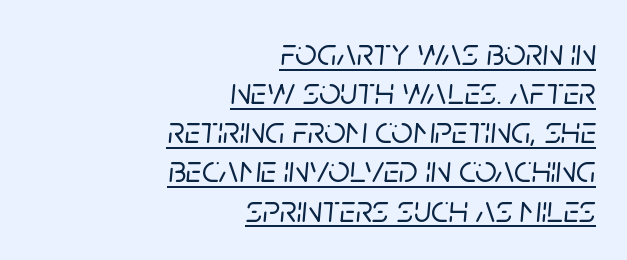
Underlined type. The rendering uses a small line-height, squeezing the rows. Is this a fixed-width face? No — the glyphs have proportional, varying widths. The rendering applies a slant to the glyphs. These lines keep a tight, regular rhythm from letter to letter.
